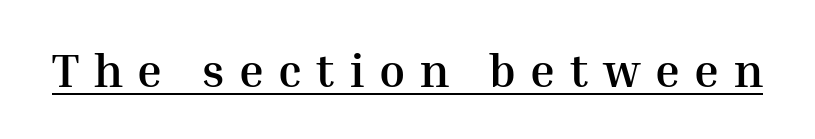
{"serif": "yes", "italic": "no", "bold": "yes", "weight": "semibold", "width": "normal", "stroke_contrast": "medium", "x_height": "medium", "monospaced": "no", "underline": "yes", "letter_spacing": "wide", "letter_spacing_em": 0.31, "glyph_px": 47}
